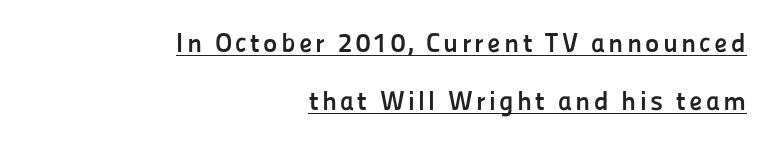
The image shows 27 px bold type, upright; set right-aligned, loose line spacing (2.13x), underlined.
